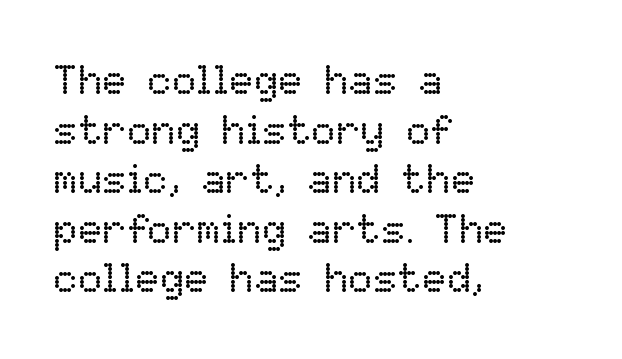
The image shows 41 px regular-weight type, upright; set left-aligned, line spacing 1.21x, normal letter spacing, not underlined; low stroke contrast and a medium x-height.
